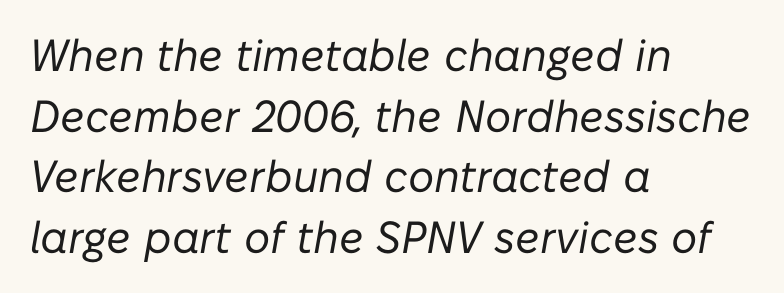
The image shows 45 px regular-weight type, italic (leaning right); set left-aligned, normal line spacing (1.35x), normal letter spacing, not underlined; low stroke contrast and a medium x-height.
